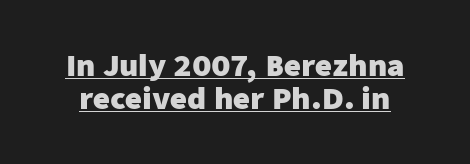
The image shows 29 px heavy sans-serif type, upright; set tight line spacing (1.13x), normal letter spacing, underlined; low stroke contrast and a medium x-height.
